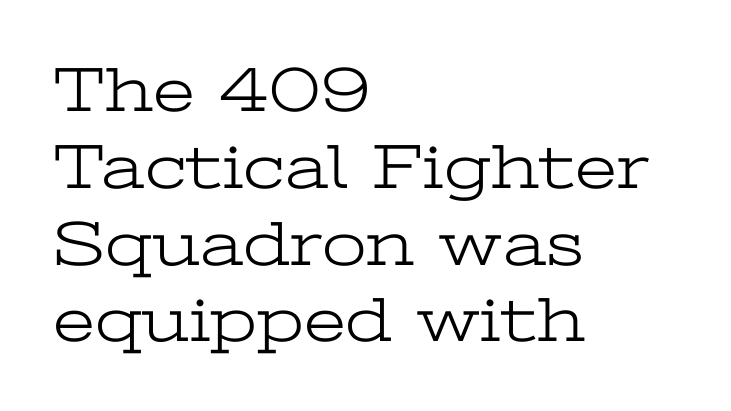
Q: Is the text bold? A: No.
Q: Is the text italic (slanted)? A: No, it is upright.
Q: Is the typeface a serif or a sans-serif typeface? A: Serif.
Q: Is the text underlined? A: No.
Q: How is the paragraph aligned? A: Left-aligned.
Q: Is the spacing between letters normal or unusually wide? A: Normal.
Q: Width (condensed, normal, or wide)? A: Wide.
Q: Stroke contrast? A: Low.
Q: x-height? A: Medium.
Q: Monospaced? A: No.
